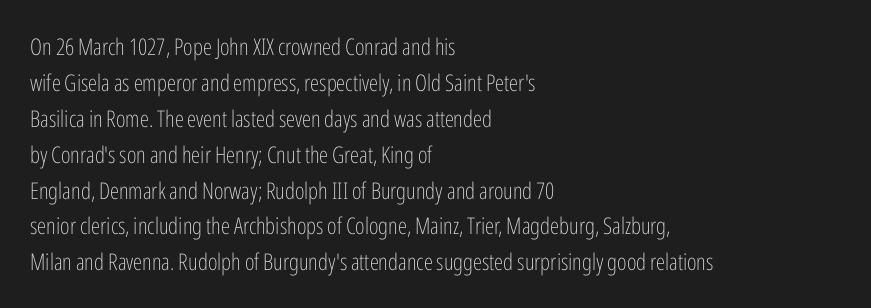
The foot of each line stays bare and open. It's the straight-up-and-down kind of type. The gaps between neighbouring characters are ordinary and unremarkable. A normal amount of white space separates one row of letters from the next. Typeset ragged right — the left edge is the straight one. Is the stroke heavy? The answer is a plain regular-or-lighter.
